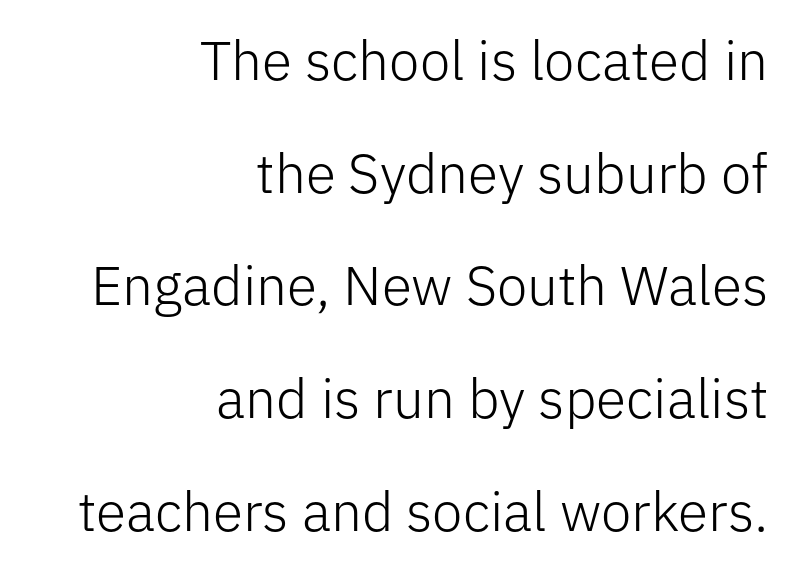
The image shows 55 px light sans-serif type, upright; set right-aligned, loose line spacing (2.05x), normal letter spacing, not underlined; low stroke contrast and a medium x-height.
